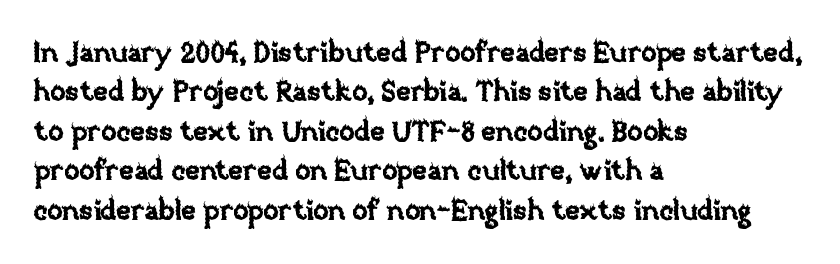
{"italic": "no", "width": "normal", "stroke_contrast": "low", "x_height": "large", "monospaced": "no", "underline": "no", "align": "left", "line_spacing": "normal", "line_spacing_ratio": 1.41, "letter_spacing": "normal", "letter_spacing_em": 0.0, "glyph_px": 28}
